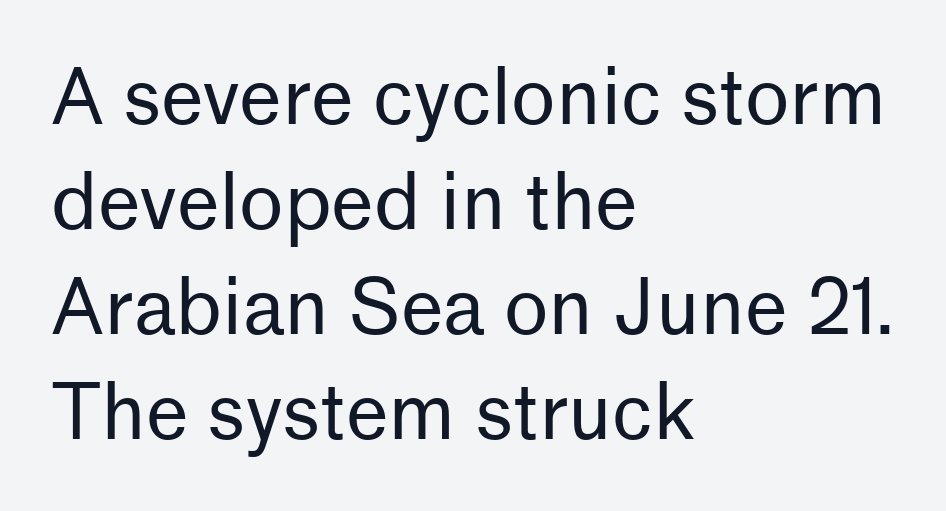
{"serif": "no", "italic": "no", "bold": "no", "weight": "regular", "width": "normal", "stroke_contrast": "low", "x_height": "medium", "monospaced": "no", "underline": "no", "align": "left", "line_spacing": "normal", "line_spacing_ratio": 1.38, "letter_spacing": "normal", "letter_spacing_em": 0.0, "glyph_px": 76}
